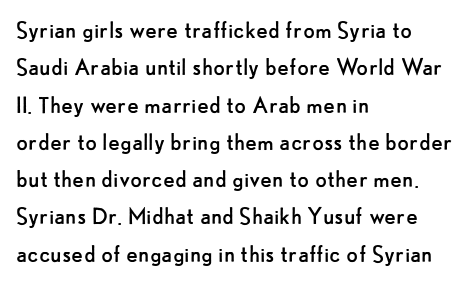
Interline gaps are of average width in this sample. Inter-character spacing is left at the font's built-in metrics. If you drew a line through each stem, it would be perfectly vertical. Words float on clear page, feet unadorned. Each line starts at the same left margin while the right side varies.
